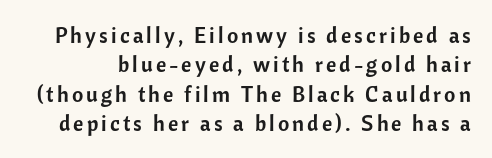
What's the leading like? Ordinary, nothing unusual. Quick note: underline off. Does the lettering tilt? It doesn't — this is upright.
